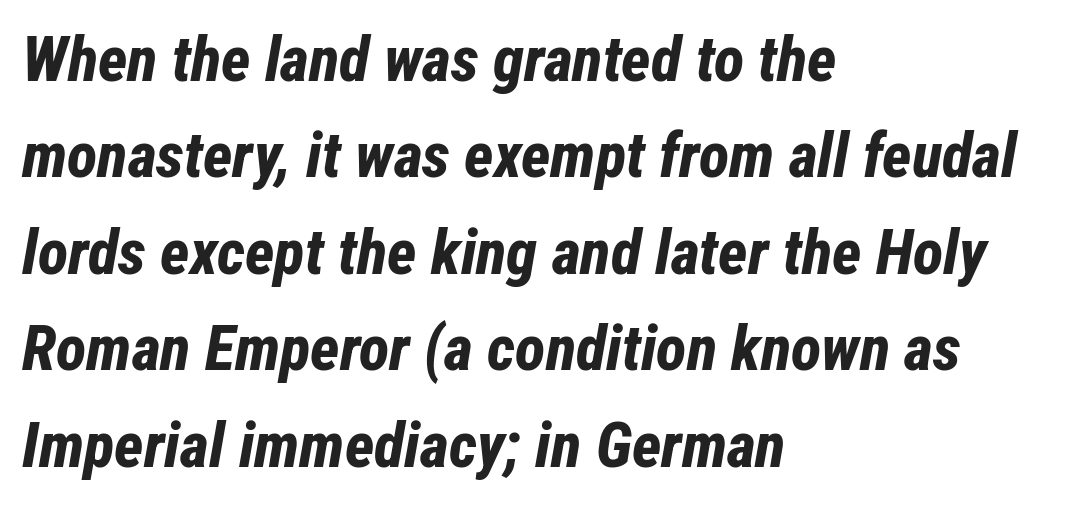
The image shows 63 px bold, condensed type, italic (leaning right); set left-aligned, normal line spacing (1.53x), normal letter spacing, not underlined; low stroke contrast and a medium x-height.
